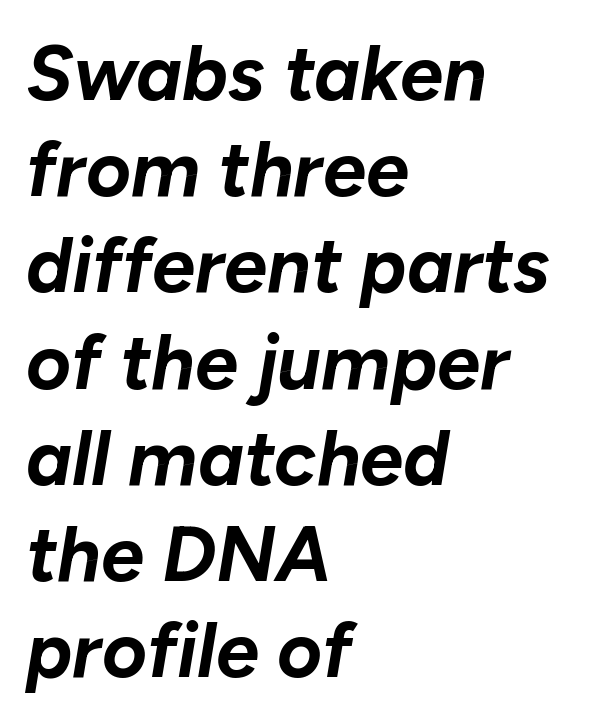
The line-height multiplier appears to be the usual default. The ragged edge is on the right, which tells us the setting is flush left. Descenders are the only things crossing below the line. On the weight axis this lands at bold, roughly 700.
